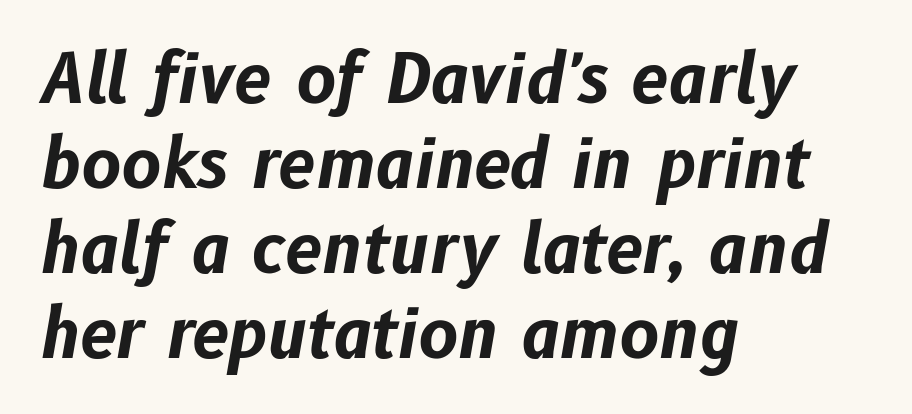
The lines are quadded left. Heavy, bold letterforms. The tracking reads as untouched default to a designer's eye. This block has exactly the height ordinary leading produces. Decoration check: the copy has no underline.
